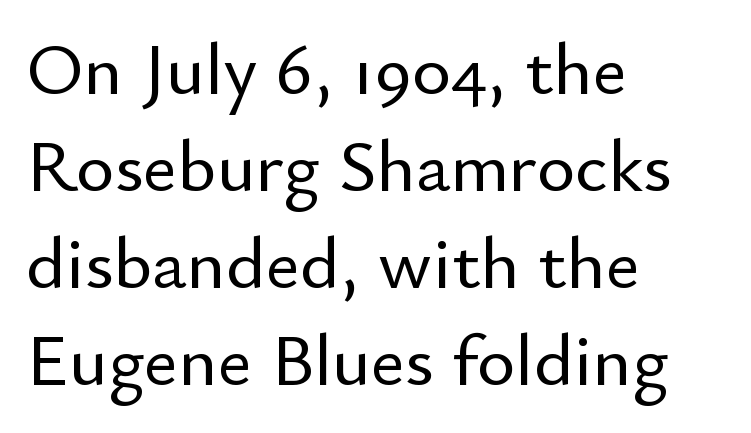
The image shows 74 px sans-serif type, upright; set left-aligned, normal line spacing (1.31x), normal letter spacing, not underlined; low stroke contrast and a small x-height.
